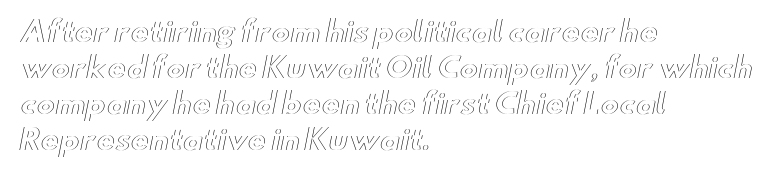
{"width": "wide", "x_height": "small", "monospaced": "no", "underline": "no", "align": "left", "line_spacing": "normal", "line_spacing_ratio": 1.29, "letter_spacing": "normal", "letter_spacing_em": 0.0, "glyph_px": 28}
